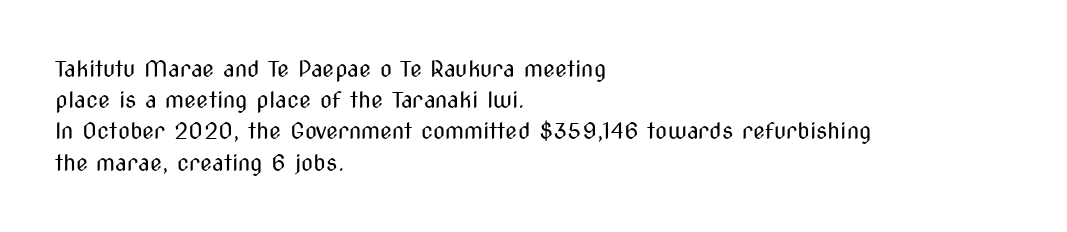
Every row of glyphs begins at an identical x-position on the left. The typesetting does not lean heavy: it is not bold. One glance says typical: line gaps are just what's usual. Underlining? Definitely not there.
